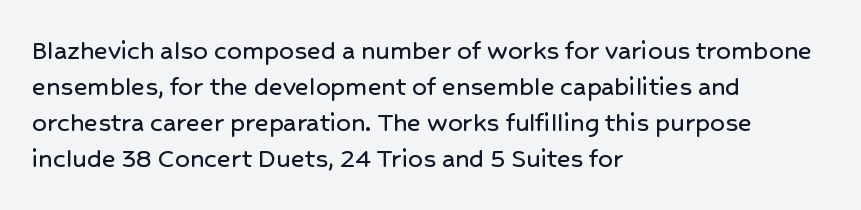
The image shows 29 px sans-serif type, upright; set left-aligned, line spacing 1.24x, normal letter spacing, not underlined; low stroke contrast and a medium x-height.
